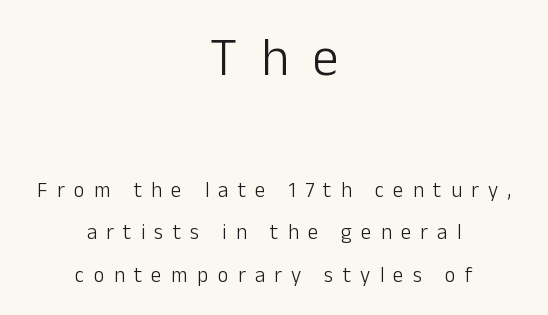
Q: Is the text bold? A: No.
Q: Is the text italic (slanted)? A: No, it is upright.
Q: Is the typeface a serif or a sans-serif typeface? A: Sans-serif.
Q: Is the text underlined? A: No.
Q: How is the paragraph aligned? A: Centered.
Q: Is the spacing between letters normal or unusually wide? A: Unusually wide.
Q: Is the spacing between lines tight, normal or loose? A: Loose.
Q: Which block of text is set in a larger size, the first (top) or the second (bottom)? A: The first (top) one.
Q: Width (condensed, normal, or wide)? A: Normal.
Q: Stroke contrast? A: Low.
Q: x-height? A: Medium.
Q: Monospaced? A: No.
